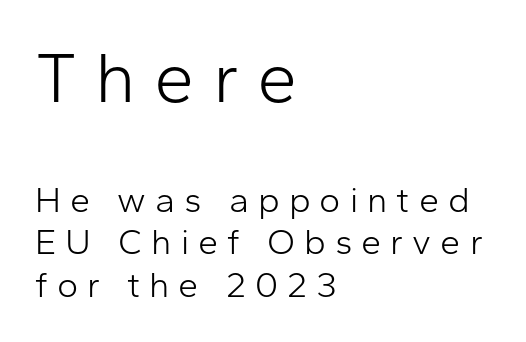
{"serif": "no", "italic": "no", "bold": "no", "weight": "light", "width": "normal", "stroke_contrast": "low", "x_height": "medium", "monospaced": "no", "underline": "no", "align": "left", "line_spacing_ratio": 1.18, "letter_spacing": "wide", "letter_spacing_em": 0.25, "larger_block": "first", "size_ratio": 2.0, "glyph_px": 72}
